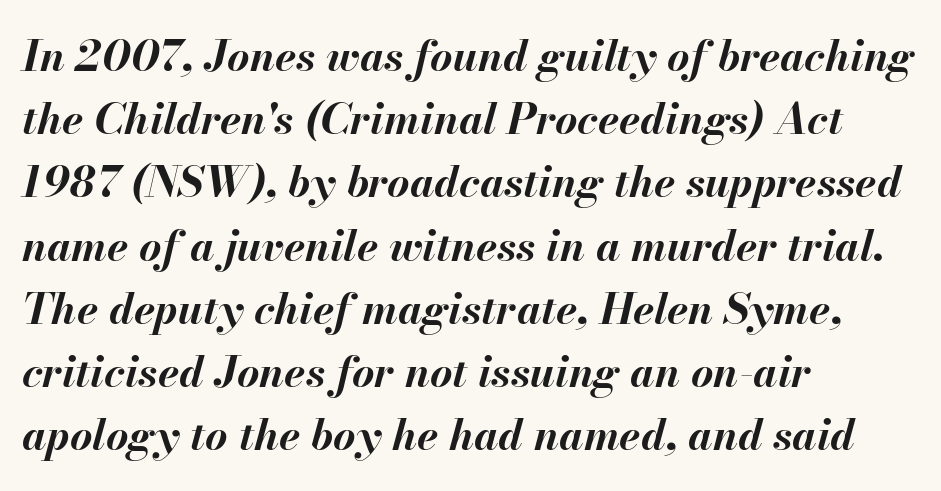
Casual observation: everything's shoved over to the left. The face used here is proportionally spaced, like ordinary book or web type. This rendering features lettering with no underline. The font's italic variant was chosen for this text. Each glyph is drawn with heavy, bold strokes. Here the glyphs are tracked normally, forming tight word shapes.
